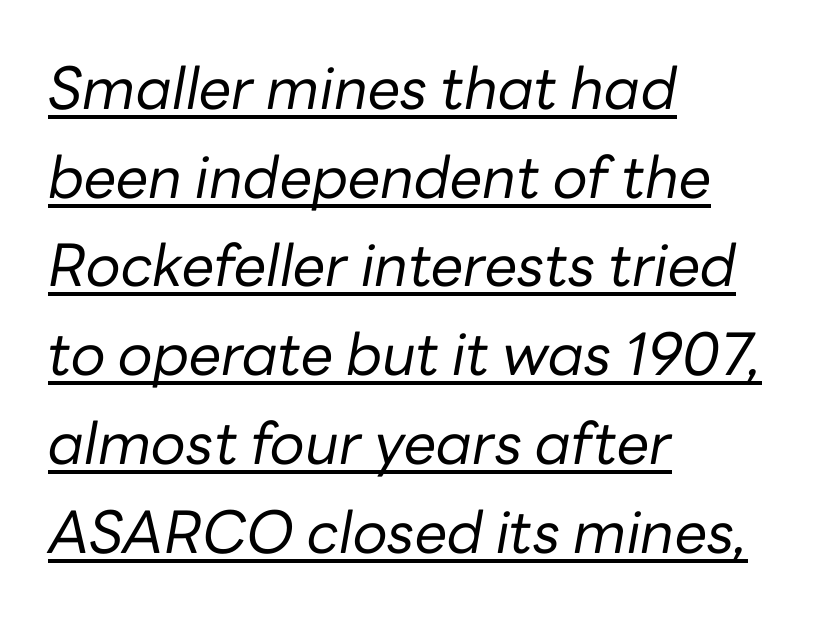
Q: Is the text bold? A: No.
Q: Is the text italic (slanted)? A: Yes, it leans right by about 10 degrees.
Q: Is the text underlined? A: Yes.
Q: How is the paragraph aligned? A: Left-aligned.
Q: Is the spacing between letters normal or unusually wide? A: Normal.
Q: Is the spacing between lines tight, normal or loose? A: Normal.
Q: Width (condensed, normal, or wide)? A: Normal.
Q: Stroke contrast? A: Low.
Q: x-height? A: Medium.
Q: Monospaced? A: No.
